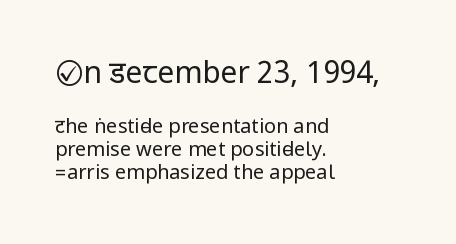
Q: Is the text bold? A: No.
Q: Is the text italic (slanted)? A: No, it is upright.
Q: Is the typeface a serif or a sans-serif typeface? A: Sans-serif.
Q: Is the text underlined? A: No.
Q: How is the paragraph aligned? A: Left-aligned.
Q: Is the spacing between letters normal or unusually wide? A: Normal.
Q: Which block of text is set in a larger size, the first (top) or the second (bottom)? A: The first (top) one.
Q: Width (condensed, normal, or wide)? A: Condensed.
Q: Stroke contrast? A: Low.
